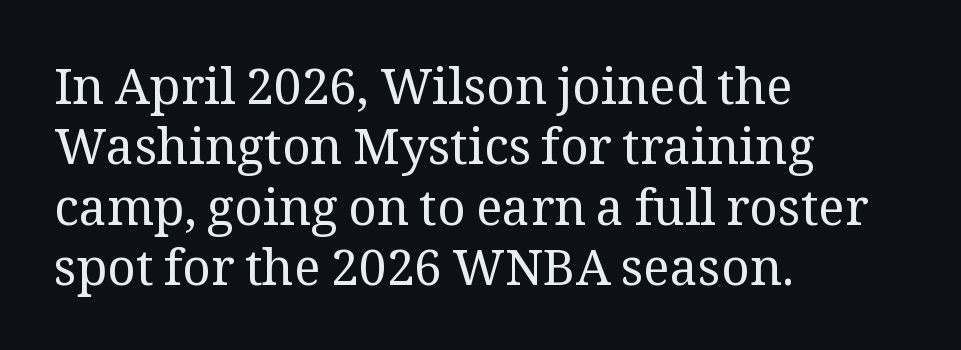
{"serif": "yes", "italic": "no", "bold": "no", "weight": "regular", "width": "normal", "stroke_contrast": "medium", "x_height": "medium", "monospaced": "no", "underline": "no", "align": "left", "line_spacing_ratio": 1.21, "letter_spacing": "normal", "letter_spacing_em": 0.0, "glyph_px": 50}
